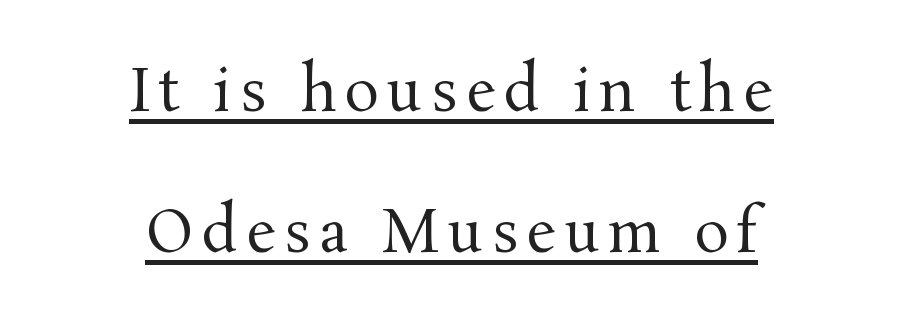
Q: Is the text bold? A: No.
Q: Is the text italic (slanted)? A: No, it is upright.
Q: Is the typeface a serif or a sans-serif typeface? A: Serif.
Q: Is the text underlined? A: Yes.
Q: How is the paragraph aligned? A: Centered.
Q: Is the spacing between lines tight, normal or loose? A: Loose.
Q: Width (condensed, normal, or wide)? A: Normal.
Q: Stroke contrast? A: Medium.
Q: x-height? A: Medium.
Q: Monospaced? A: No.
